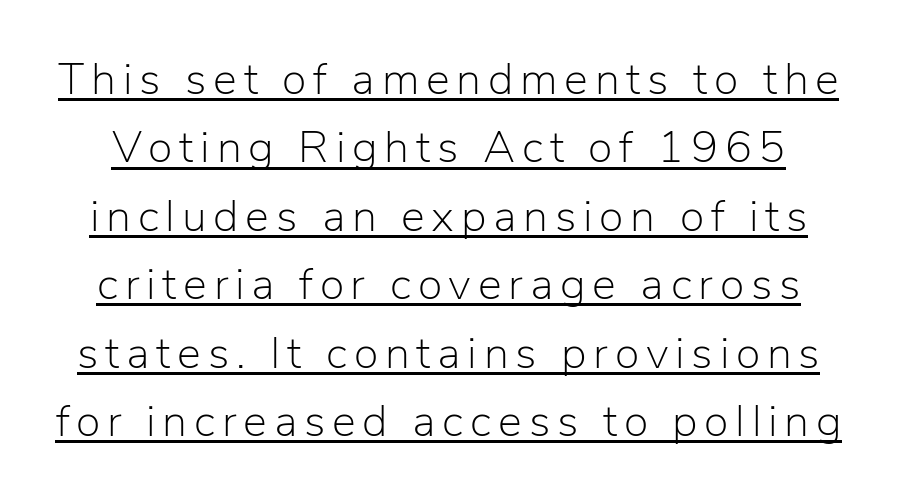
{"serif": "no", "italic": "no", "bold": "no", "weight": "light", "width": "normal", "stroke_contrast": "low", "x_height": "medium", "monospaced": "no", "underline": "yes", "line_spacing": "normal", "line_spacing_ratio": 1.52, "glyph_px": 45}
